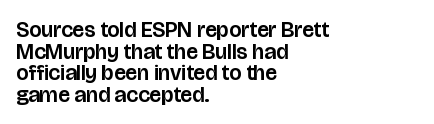
The block of text is dense from top to bottom, with scant space between rows. Bare-footed words on every line. Standard letterfit; no display-style spreading of the glyphs. Posture: upright roman. Horizontal alignment here is leftward, the default for most running prose.
